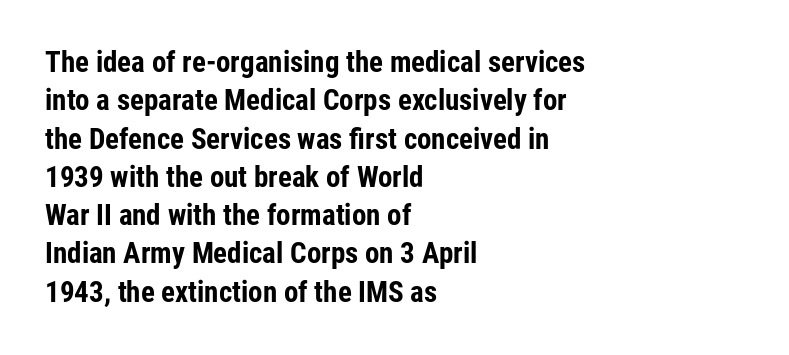
Horizontal bands of white between lines are of average thickness. The letters stand upright; this is a roman face. Unmarked baselines from the first word to the last. Is this a fixed-width face? No — the glyphs have proportional, varying widths. Does extra space separate the letters? No, they use regular spacing.
